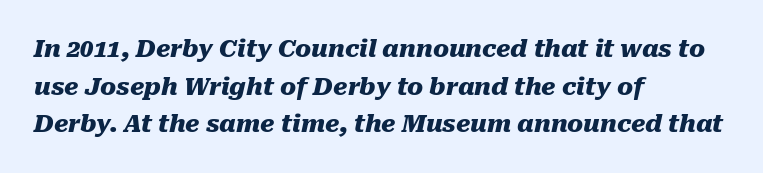
Nobody touched the tracking dial on this one. Only glyphs here, with clear space below each row. A typesetter would mark this as italic. As a designer I'd log this as weight 700, bold.
